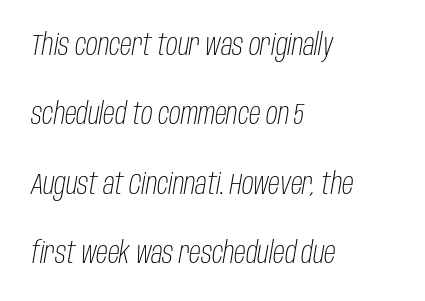
Q: Is the text bold? A: No.
Q: Is the text italic (slanted)? A: Yes, it leans right by about 10 degrees.
Q: Is the text underlined? A: No.
Q: How is the paragraph aligned? A: Left-aligned.
Q: Is the spacing between letters normal or unusually wide? A: Normal.
Q: Is the spacing between lines tight, normal or loose? A: Loose.
Q: Width (condensed, normal, or wide)? A: Condensed.
Q: Stroke contrast? A: Low.
Q: x-height? A: Large.
Q: Monospaced? A: No.
